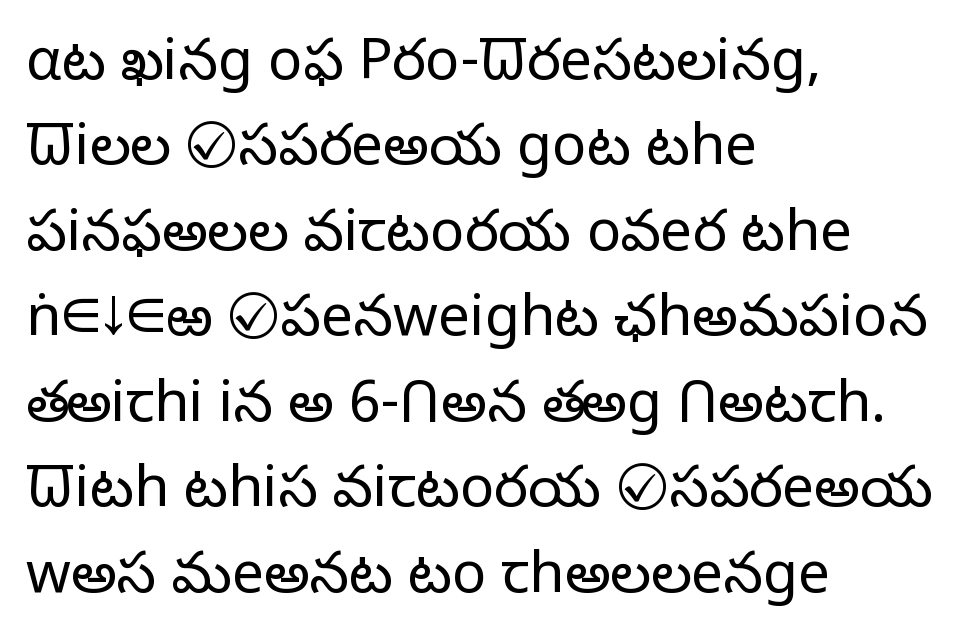
{"serif": "no", "italic": "no", "bold": "no", "weight": "light", "width": "normal", "stroke_contrast": "low", "x_height": "medium", "monospaced": "no", "underline": "no", "align": "left", "line_spacing": "normal", "line_spacing_ratio": 1.5, "letter_spacing": "normal", "letter_spacing_em": 0.0, "glyph_px": 57}
